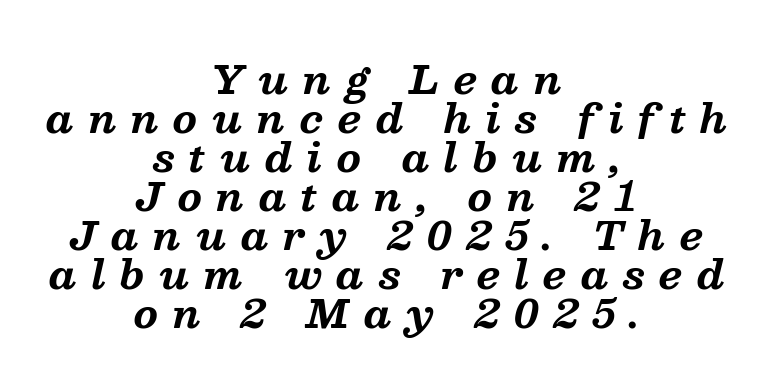
{"serif": "yes", "italic": "yes", "lean": "right", "slant_degrees": 13, "bold": "yes", "weight": "bold", "width": "normal", "stroke_contrast": "medium", "x_height": "medium", "monospaced": "no", "underline": "no", "align": "center", "line_spacing": "tight", "line_spacing_ratio": 1.0, "letter_spacing": "wide", "letter_spacing_em": 0.37, "glyph_px": 39}
